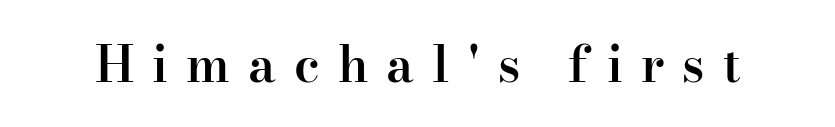
Unlike italic type, these characters show no tilt at all. Is the letter spacing exaggerated? Yes — the characters are pushed far apart. Emphasis by weight is partial: semibold. Do the characters align in a grid? No, the font is proportional. The type family on display is of the serif kind.
